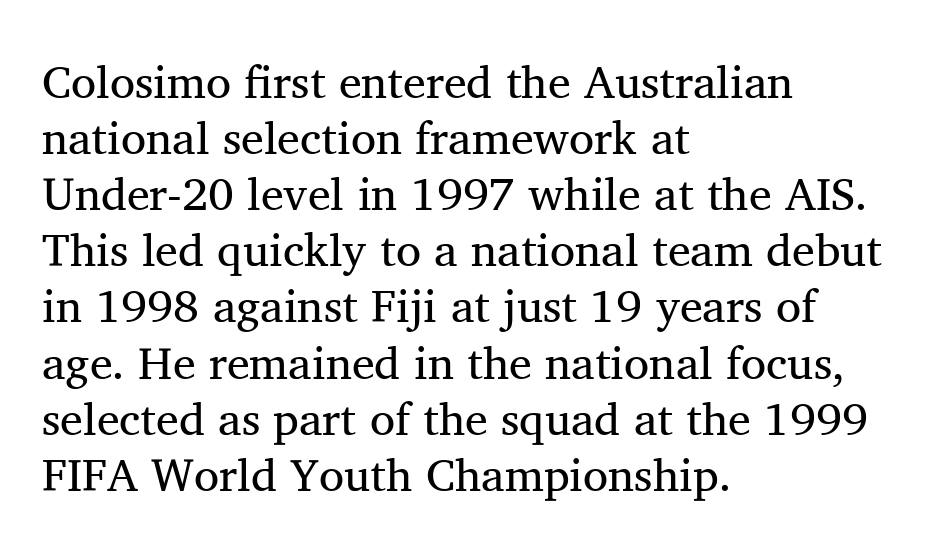
{"serif": "yes", "italic": "no", "bold": "no", "weight": "regular", "width": "normal", "stroke_contrast": "medium", "x_height": "medium", "monospaced": "no", "underline": "no", "align": "left", "line_spacing_ratio": 1.22, "letter_spacing": "normal", "letter_spacing_em": 0.0, "glyph_px": 46}
